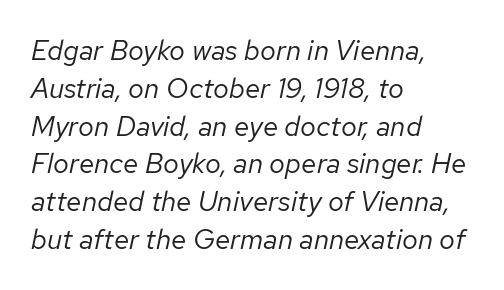
Think standard paragraph weight, or any step lighter than that. These lines stack with their left ends in a neat column. This sample has the flowing, uneven cadence of proportional lettering. The strip under each line holds only bare page. What's the leading like? Ordinary, nothing unusual. Would a proofreader flag this as italicized? Yes.
